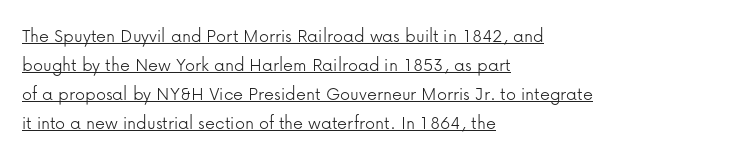
The image shows 20 px text type, upright; set left-aligned, normal line spacing (1.45x), normal letter spacing, underlined.
